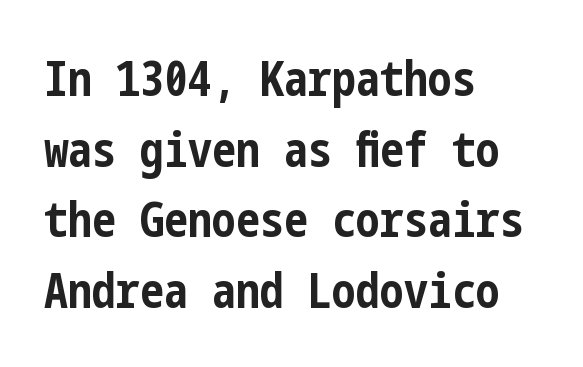
The image shows 48 px bold, condensed sans-serif type, upright; set left-aligned, normal line spacing (1.47x), normal letter spacing, not underlined; low stroke contrast and a medium x-height.
